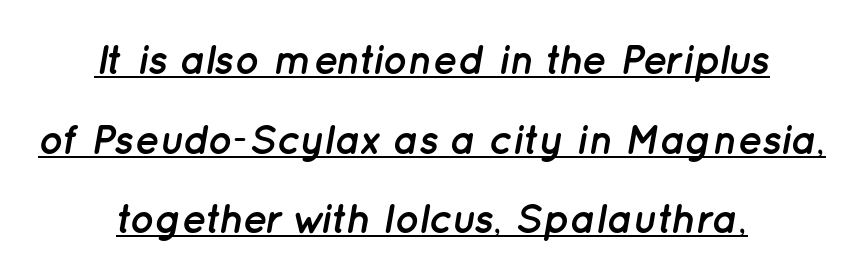
Successive baselines arrive slowly, with a big drop between each. The typography opts for an oblique posture over an upright one. Caption: lettering with a line underneath. The horizontal fit of the characters is conventional and even.
